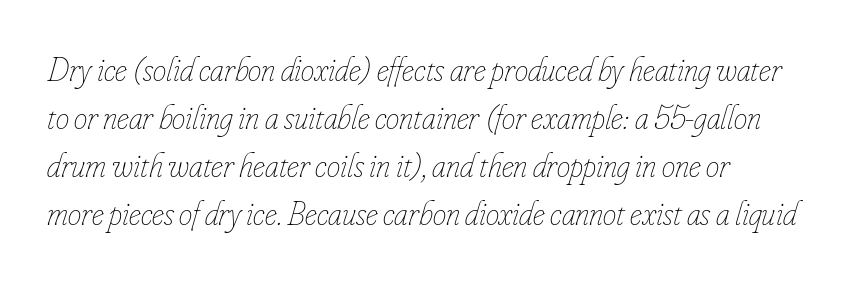
Q: Is the text bold? A: No.
Q: Is the text italic (slanted)? A: Yes, it leans right by about 16 degrees.
Q: Is the text underlined? A: No.
Q: Is the spacing between letters normal or unusually wide? A: Normal.
Q: Is the spacing between lines tight, normal or loose? A: Normal.
Q: Width (condensed, normal, or wide)? A: Condensed.
Q: Stroke contrast? A: Low.
Q: x-height? A: Small.
Q: Monospaced? A: No.
